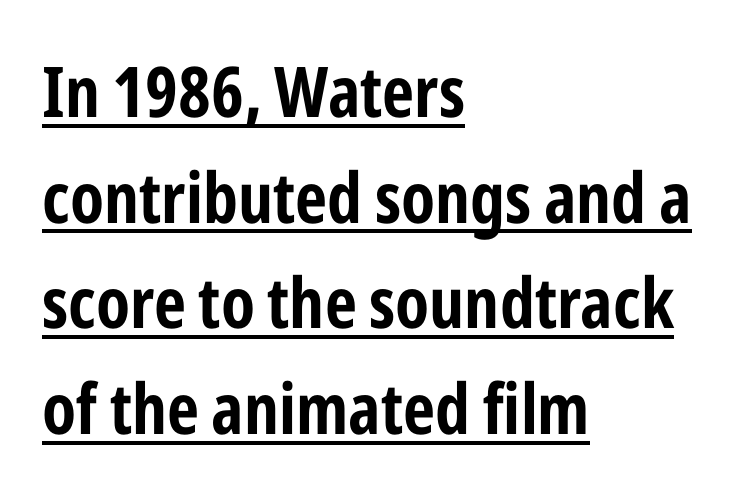
Proportional: the letters do not fall into vertical columns. In terms of letterspacing, this is plain default setting. A normal amount of white space separates one row of letters from the next. Horizontally, the lines are justified to the leading edge only. The rendering uses a bold face; every stroke is thick and dark.
